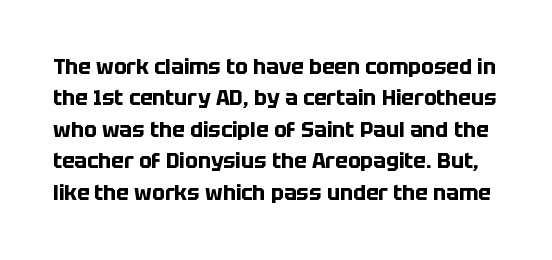
Q: Is the text bold? A: Yes.
Q: Is the text italic (slanted)? A: No, it is upright.
Q: Is the text underlined? A: No.
Q: Is the spacing between letters normal or unusually wide? A: Normal.
Q: Is the spacing between lines tight, normal or loose? A: Normal.
